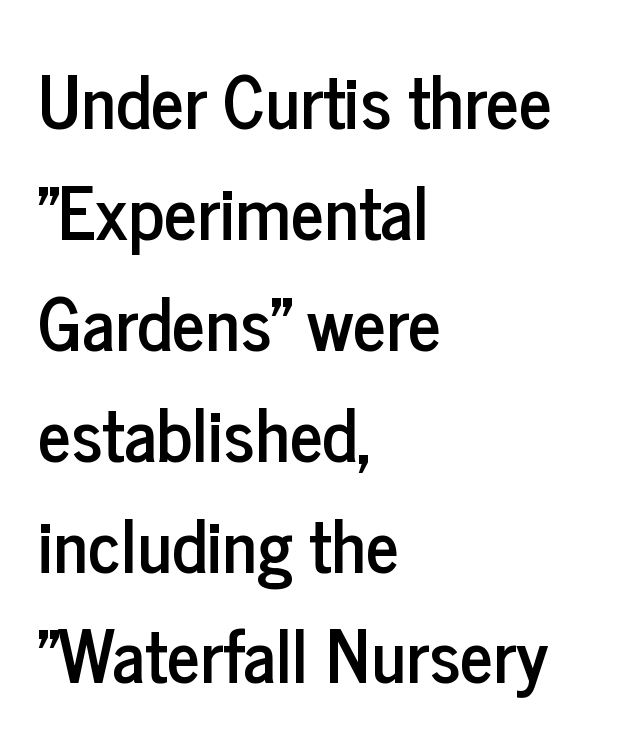
The image shows 72 px condensed sans-serif type, upright; set left-aligned, normal line spacing (1.54x), normal letter spacing, not underlined; low stroke contrast and a medium x-height.
